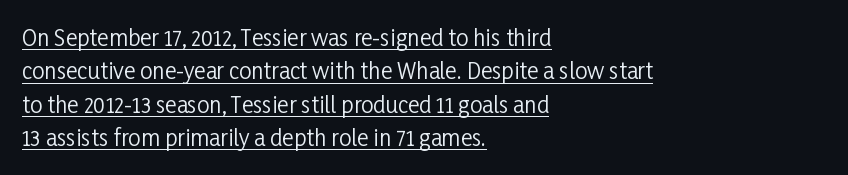
{"italic": "no", "bold": "no", "underline": "yes", "align": "left", "line_spacing": "normal", "line_spacing_ratio": 1.52, "letter_spacing": "normal", "letter_spacing_em": 0.0, "glyph_px": 22}
